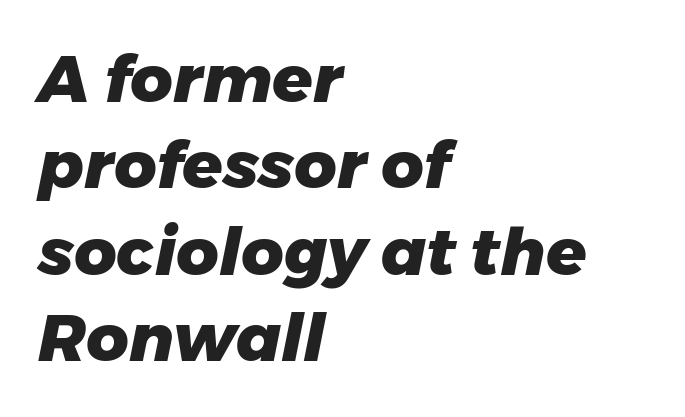
Q: Is the text bold? A: Yes.
Q: Is the text italic (slanted)? A: Yes, it leans right by about 11 degrees.
Q: Is the text underlined? A: No.
Q: How is the paragraph aligned? A: Left-aligned.
Q: Is the spacing between letters normal or unusually wide? A: Normal.
Q: Is the spacing between lines tight, normal or loose? A: Normal.
Q: Width (condensed, normal, or wide)? A: Normal.
Q: Stroke contrast? A: Low.
Q: x-height? A: Medium.
Q: Monospaced? A: No.
